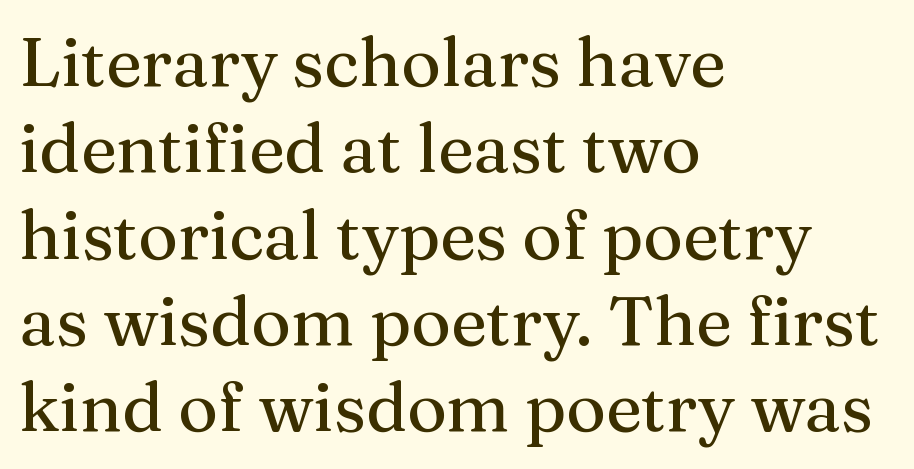
Q: Is the text italic (slanted)? A: No, it is upright.
Q: Is the typeface a serif or a sans-serif typeface? A: Serif.
Q: Is the text underlined? A: No.
Q: How is the paragraph aligned? A: Left-aligned.
Q: Is the spacing between letters normal or unusually wide? A: Normal.
Q: Is the spacing between lines tight, normal or loose? A: Normal.
Q: Width (condensed, normal, or wide)? A: Normal.
Q: Stroke contrast? A: Medium.
Q: x-height? A: Medium.
Q: Monospaced? A: No.
